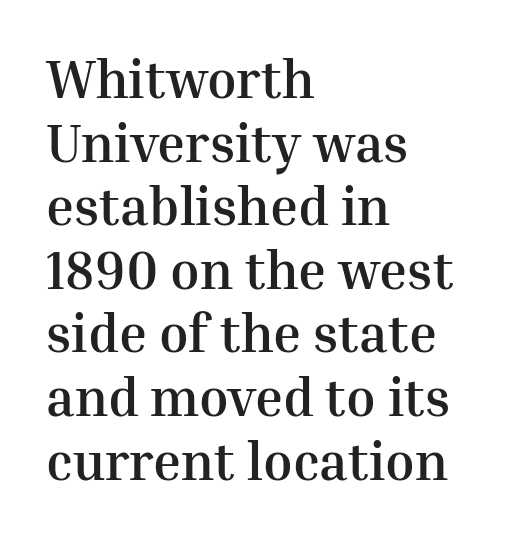
Q: Is the text bold? A: Yes.
Q: Is the text italic (slanted)? A: No, it is upright.
Q: Is the typeface a serif or a sans-serif typeface? A: Serif.
Q: Is the text underlined? A: No.
Q: How is the paragraph aligned? A: Left-aligned.
Q: Is the spacing between letters normal or unusually wide? A: Normal.
Q: Width (condensed, normal, or wide)? A: Normal.
Q: Stroke contrast? A: Medium.
Q: x-height? A: Medium.
Q: Monospaced? A: No.
